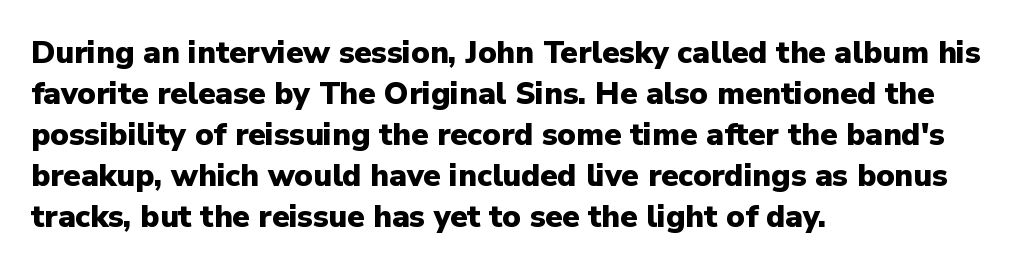
{"serif": "no", "italic": "no", "bold": "yes", "weight": "heavy", "width": "normal", "stroke_contrast": "low", "x_height": "medium", "monospaced": "no", "underline": "no", "align": "left", "line_spacing": "normal", "line_spacing_ratio": 1.32, "letter_spacing": "normal", "letter_spacing_em": 0.0, "glyph_px": 31}
